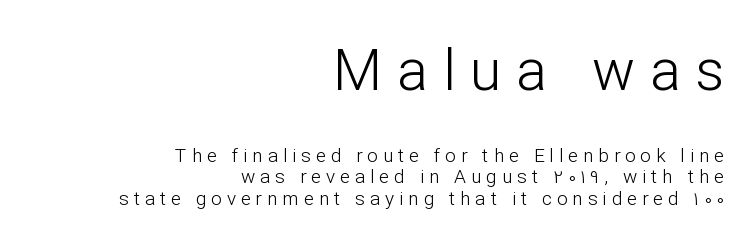
Q: Is the text bold? A: No.
Q: Is the text italic (slanted)? A: No, it is upright.
Q: Is the typeface a serif or a sans-serif typeface? A: Sans-serif.
Q: Is the text underlined? A: No.
Q: How is the paragraph aligned? A: Right-aligned.
Q: Is the spacing between letters normal or unusually wide? A: Unusually wide.
Q: Is the spacing between lines tight, normal or loose? A: Tight.
Q: Which block of text is set in a larger size, the first (top) or the second (bottom)? A: The first (top) one.
Q: Width (condensed, normal, or wide)? A: Normal.
Q: Stroke contrast? A: Low.
Q: x-height? A: Medium.
Q: Monospaced? A: No.
